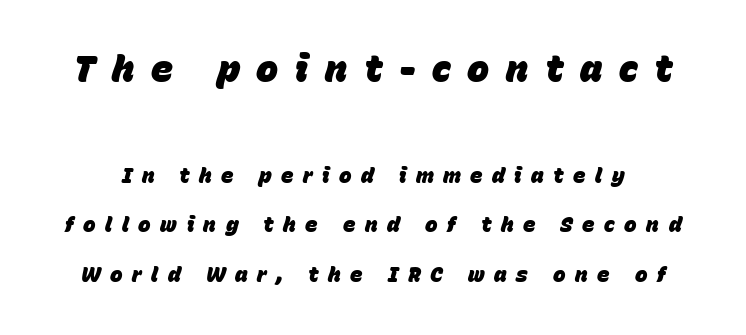
Glyph-to-glyph distance is far greater than everyday printed text. Only glyphs here, with clear space below each row. The first block has been scaled up relative to the second. Slanted lettering throughout. Plenty of ink on the page — the face is bold. The designer dialed line spacing up above the default.
